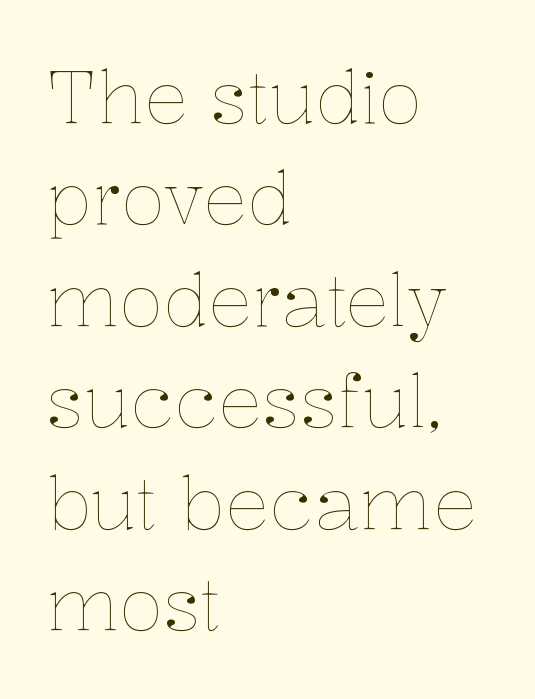
The image shows 73 px thin type, upright; set left-aligned, normal line spacing (1.39x), normal letter spacing, not underlined; low stroke contrast and a medium x-height.
